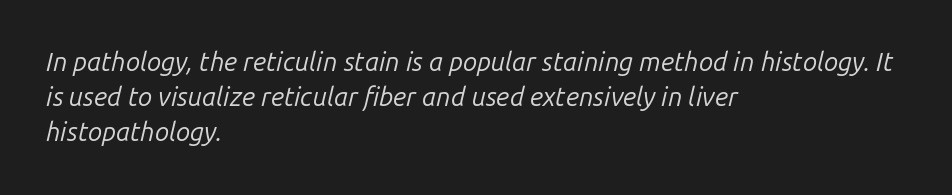
The image shows 26 px text type, italic (leaning right); set left-aligned, normal line spacing (1.35x), normal letter spacing, not underlined.
